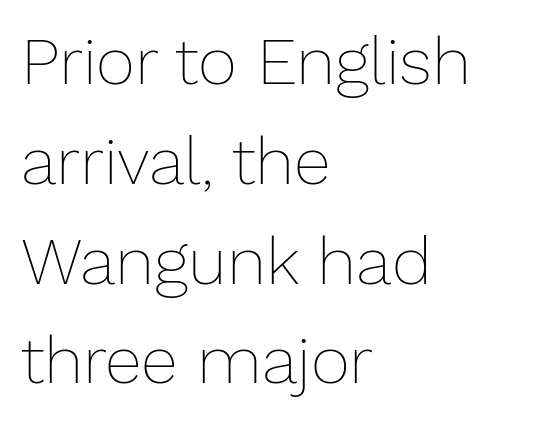
The image shows 67 px thin type, upright; set left-aligned, normal line spacing (1.49x), normal letter spacing, not underlined; low stroke contrast and a medium x-height.
